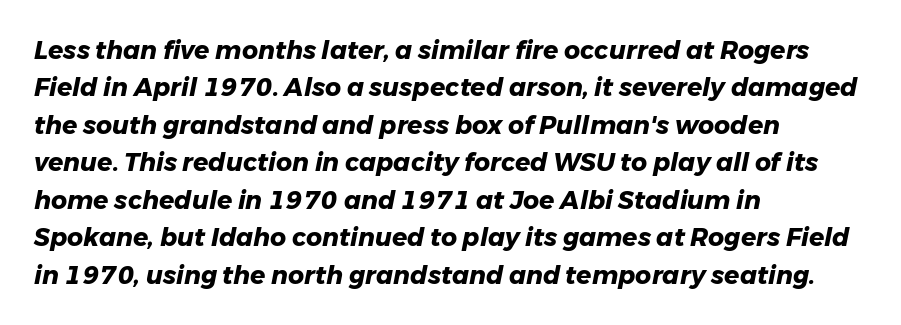
{"italic": "yes", "lean": "right", "slant_degrees": 11, "bold": "yes", "underline": "no", "align": "left", "line_spacing": "normal", "line_spacing_ratio": 1.5, "letter_spacing": "normal", "letter_spacing_em": 0.0, "glyph_px": 25}
